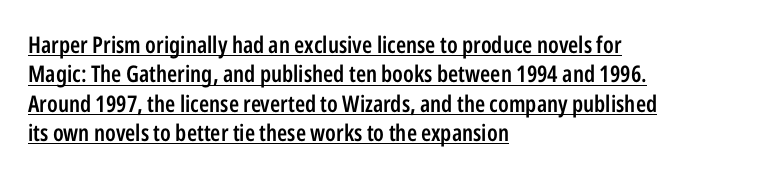
The image shows 23 px text type, upright; set left-aligned, normal line spacing (1.28x), normal letter spacing, underlined.
